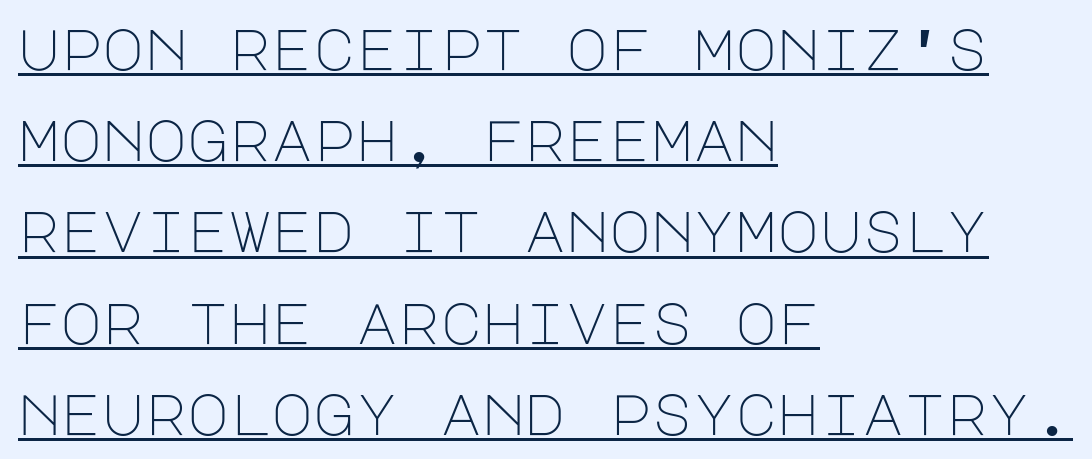
The image shows 57 px light sans-serif type, upright; set left-aligned, normal line spacing (1.6x), normal letter spacing, underlined; low stroke contrast and a large x-height.
